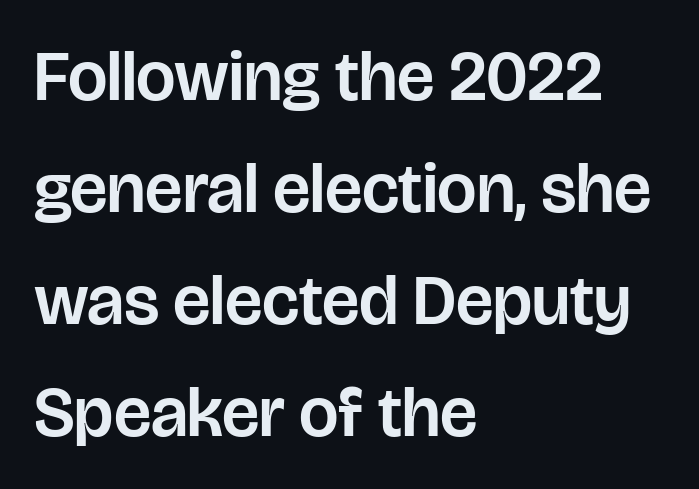
{"serif": "no", "italic": "no", "width": "normal", "stroke_contrast": "low", "x_height": "large", "monospaced": "no", "underline": "no", "align": "left", "line_spacing": "normal", "line_spacing_ratio": 1.6, "letter_spacing": "normal", "letter_spacing_em": 0.0, "glyph_px": 70}
